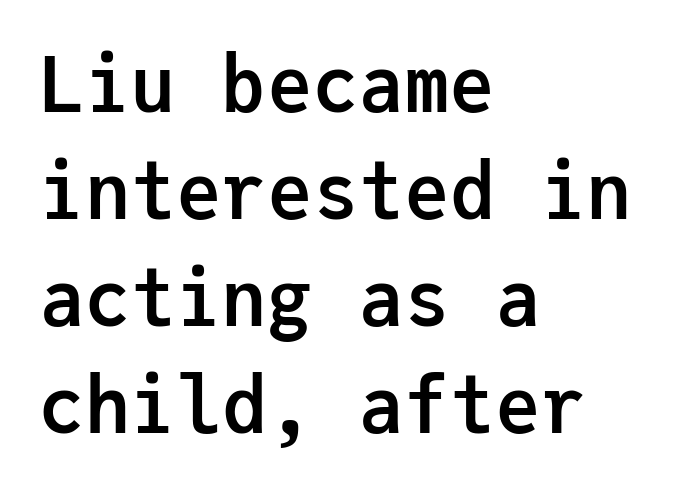
{"serif": "no", "italic": "no", "bold": "yes", "weight": "semibold", "width": "normal", "stroke_contrast": "low", "x_height": "medium", "monospaced": "yes", "underline": "no", "align": "left", "line_spacing": "normal", "line_spacing_ratio": 1.41, "letter_spacing": "normal", "letter_spacing_em": 0.0, "glyph_px": 76}
